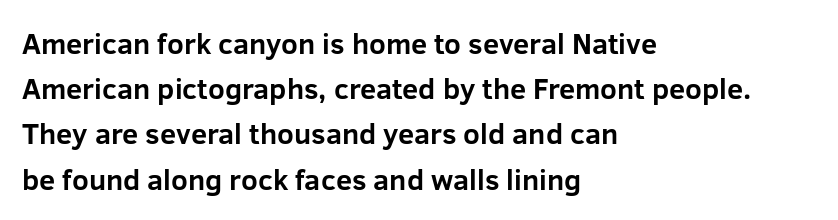
Q: Is the text bold? A: Yes.
Q: Is the text italic (slanted)? A: No, it is upright.
Q: Is the typeface a serif or a sans-serif typeface? A: Sans-serif.
Q: Is the text underlined? A: No.
Q: How is the paragraph aligned? A: Left-aligned.
Q: Is the spacing between letters normal or unusually wide? A: Normal.
Q: Is the spacing between lines tight, normal or loose? A: Normal.
Q: Width (condensed, normal, or wide)? A: Normal.
Q: Stroke contrast? A: Low.
Q: x-height? A: Medium.
Q: Monospaced? A: No.
